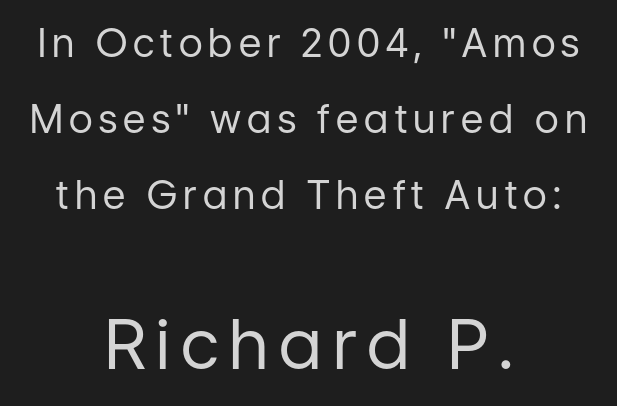
Decoration check: the copy has no underline. On a weight scale, this lands at 450 or below. Of the two passages, the one underneath uses the larger point size. You could not count columns in this text — the font is proportionally spaced. Layout note: lines centered. A typesetter would label this face a sans.
